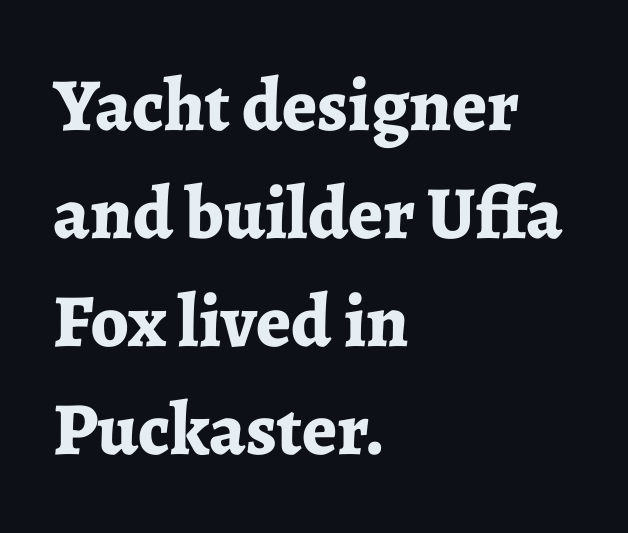
The letters stand upright; this is a roman face. Honestly, the letter spacing is just normal — you wouldn't notice it. You could not count columns in this text — the font is proportionally spaced. The characters display serif detailing at their extremities.
